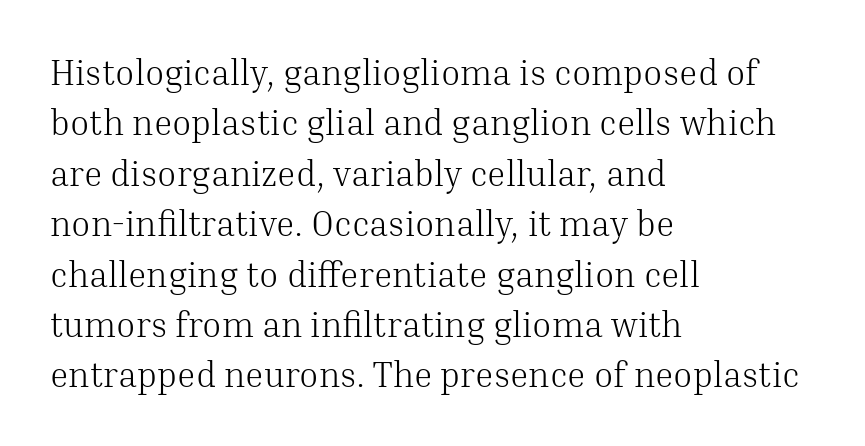
Q: Is the text bold? A: No.
Q: Is the text italic (slanted)? A: No, it is upright.
Q: Is the typeface a serif or a sans-serif typeface? A: Serif.
Q: Is the text underlined? A: No.
Q: How is the paragraph aligned? A: Left-aligned.
Q: Is the spacing between letters normal or unusually wide? A: Normal.
Q: Is the spacing between lines tight, normal or loose? A: Normal.
Q: Width (condensed, normal, or wide)? A: Normal.
Q: Stroke contrast? A: Medium.
Q: x-height? A: Medium.
Q: Monospaced? A: No.
